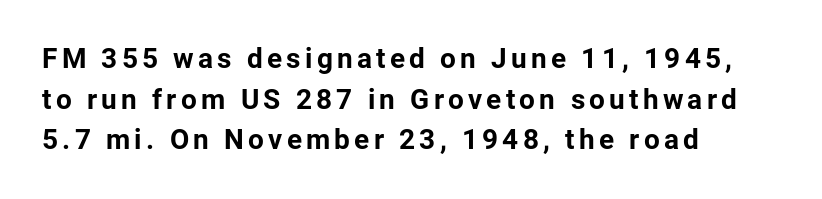
The image shows 28 px bold sans-serif type, upright; set left-aligned, normal line spacing (1.45x), not underlined; low stroke contrast and a medium x-height.
